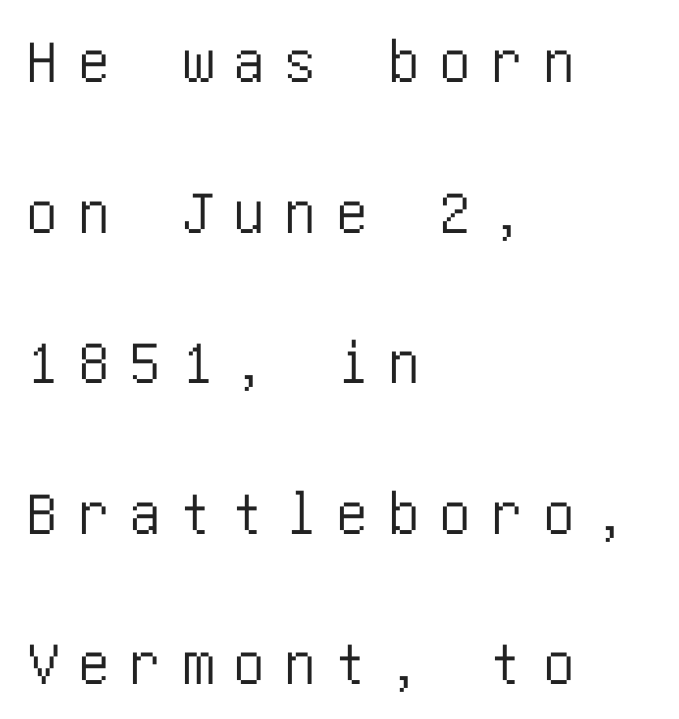
The image shows 63 px condensed sans-serif type, upright; set left-aligned, loose line spacing (2.39x), unusually wide letter spacing (+0.32 em), not underlined; low stroke contrast and a large x-height.
